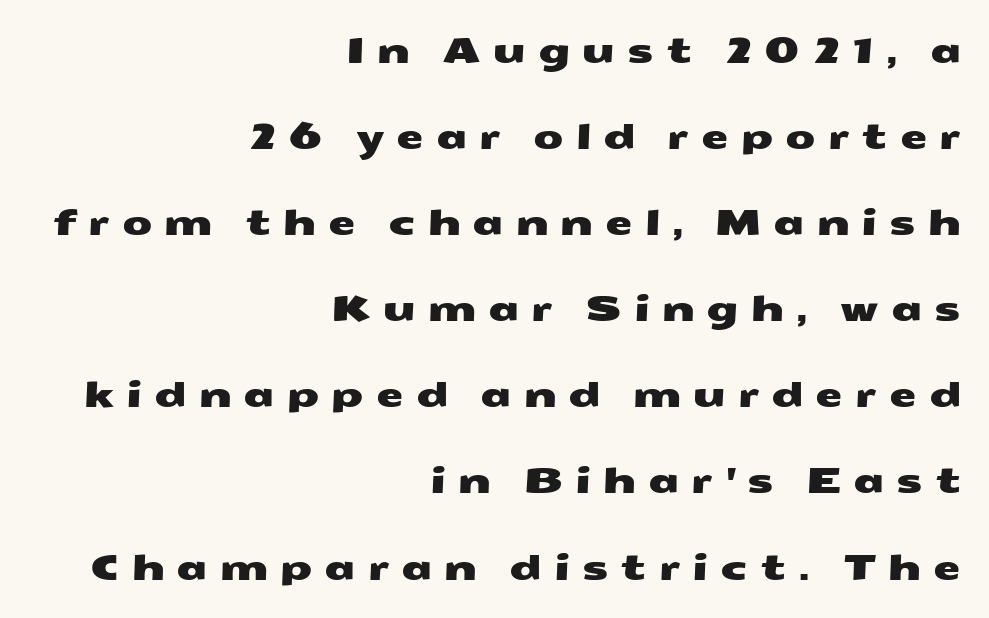
Each line ends at the same right margin while the left side varies. In terms of leading, this rendering errs on the spacious side. Each letter keeps its own natural width here, so spacing adapts to shape. What stands out about the letter spacing? Its width — letters are far apart.
